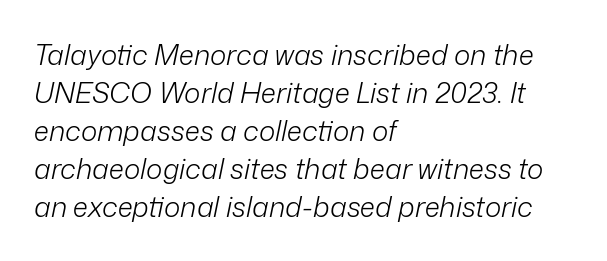
The face used here is proportionally spaced, like ordinary book or web type. Visually the block forms a straight wall on the left and a jagged coastline on the right. These glyphs show unthickened strokes, regular width or finer. Only glyphs here, with clear space below each row. The rows are spaced the way most documents space them. Looking at the ascenders, they clearly lean.
